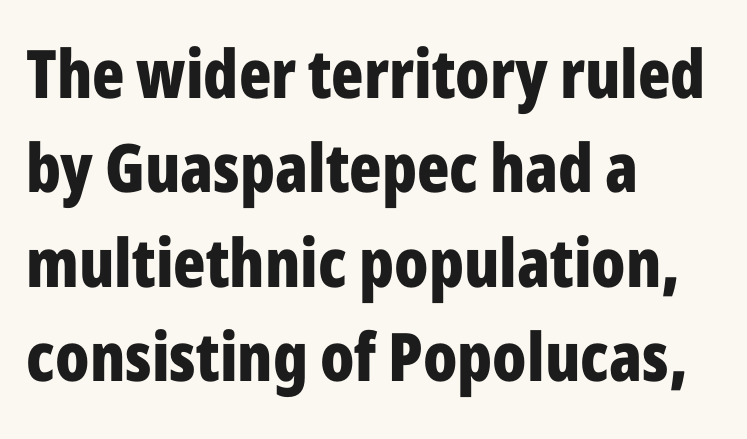
The image shows 67 px bold, condensed sans-serif type, upright; set left-aligned, normal line spacing (1.41x), normal letter spacing, not underlined; low stroke contrast and a medium x-height.
